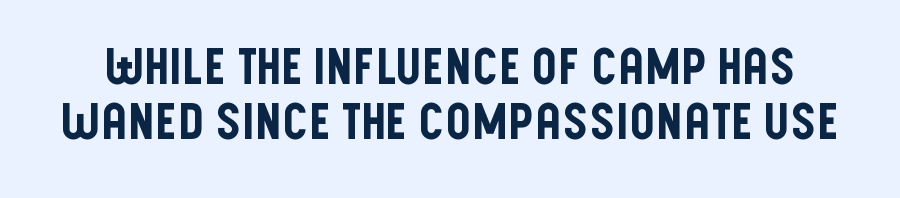
Q: Is the text italic (slanted)? A: No, it is upright.
Q: Is the typeface a serif or a sans-serif typeface? A: Sans-serif.
Q: Is the text underlined? A: No.
Q: Is the spacing between letters normal or unusually wide? A: Normal.
Q: Is the spacing between lines tight, normal or loose? A: Tight.
Q: Width (condensed, normal, or wide)? A: Condensed.
Q: Stroke contrast? A: Low.
Q: x-height? A: Large.
Q: Monospaced? A: No.
